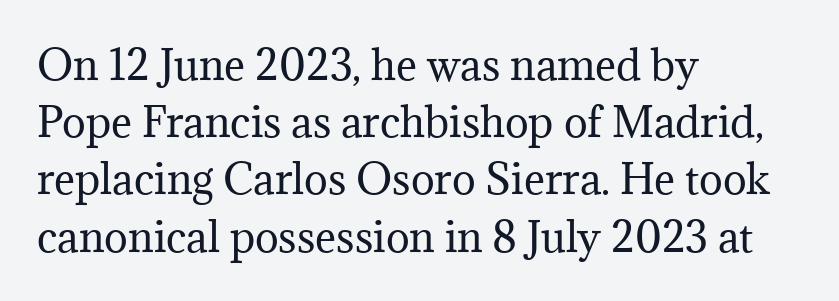
{"serif": "yes", "italic": "no", "bold": "no", "weight": "regular", "width": "normal", "stroke_contrast": "medium", "x_height": "medium", "monospaced": "no", "underline": "no", "align": "left", "line_spacing": "normal", "line_spacing_ratio": 1.43, "letter_spacing": "normal", "letter_spacing_em": 0.0, "glyph_px": 40}
